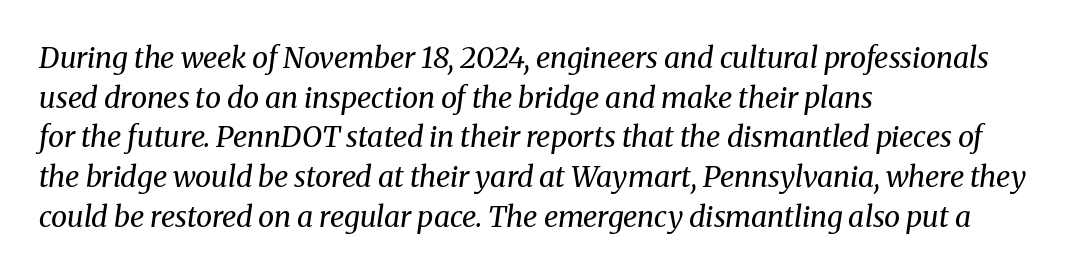
You could not count columns in this text — the font is proportionally spaced. Weight: in the light-to-regular range. Interline gaps are of average width in this sample. The text was rendered using a seriffed face with decorative stroke endings.
